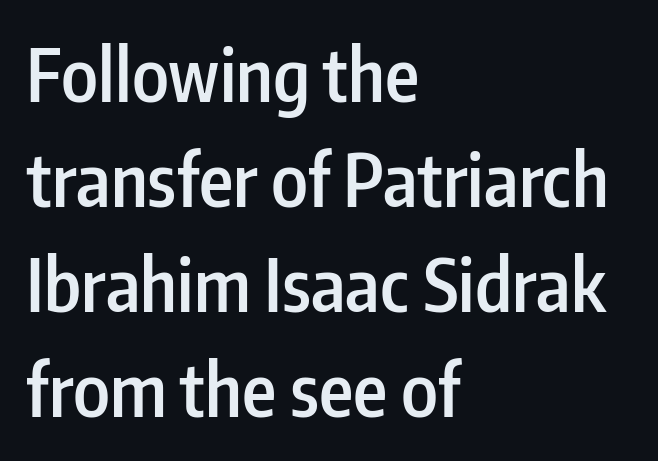
Q: Is the text bold? A: Semi-bold.
Q: Is the text italic (slanted)? A: No, it is upright.
Q: Is the typeface a serif or a sans-serif typeface? A: Sans-serif.
Q: Is the text underlined? A: No.
Q: How is the paragraph aligned? A: Left-aligned.
Q: Is the spacing between letters normal or unusually wide? A: Normal.
Q: Is the spacing between lines tight, normal or loose? A: Normal.
Q: Width (condensed, normal, or wide)? A: Condensed.
Q: Stroke contrast? A: Low.
Q: x-height? A: Medium.
Q: Monospaced? A: No.
